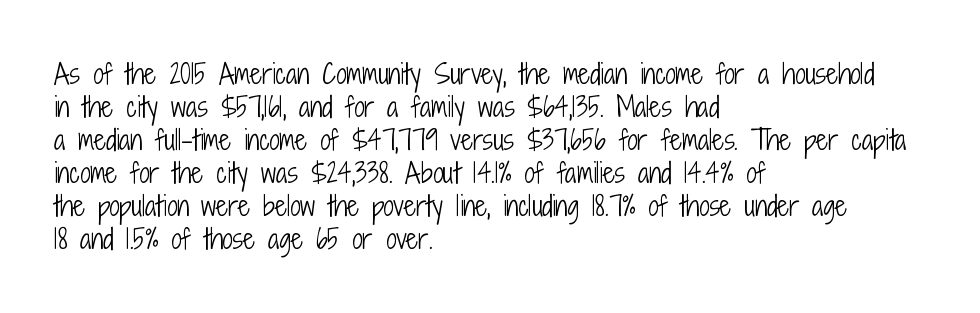
Q: Is the text bold? A: No.
Q: Is the text italic (slanted)? A: No, it is upright.
Q: Is the text underlined? A: No.
Q: How is the paragraph aligned? A: Left-aligned.
Q: Is the spacing between letters normal or unusually wide? A: Normal.
Q: Is the spacing between lines tight, normal or loose? A: Normal.
